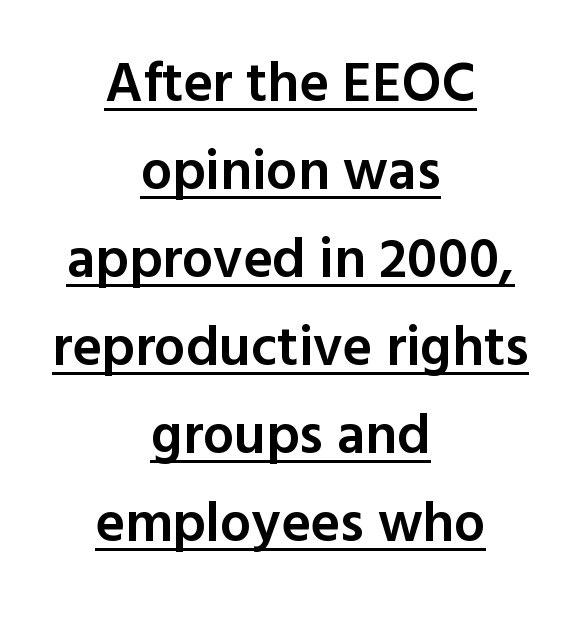
The image shows 56 px semibold sans-serif type, upright; set centered, normal line spacing (1.57x), normal letter spacing, underlined; a medium x-height.
